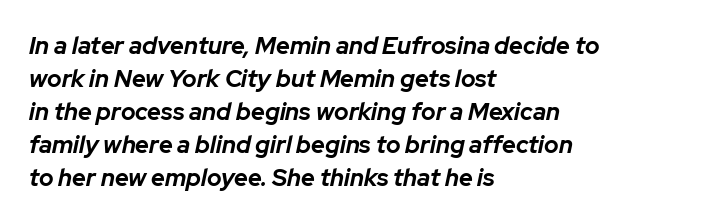
The image shows 24 px bold type, italic (leaning right); set left-aligned, normal line spacing (1.38x), normal letter spacing, not underlined.
